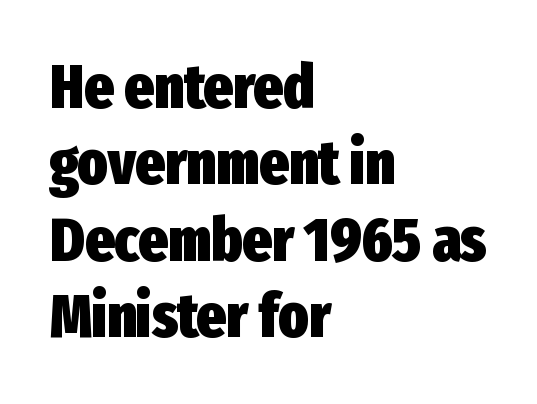
{"serif": "no", "italic": "no", "bold": "yes", "weight": "heavy", "width": "condensed", "stroke_contrast": "low", "x_height": "medium", "monospaced": "no", "underline": "no", "align": "left", "line_spacing_ratio": 1.23, "letter_spacing": "normal", "letter_spacing_em": 0.0, "glyph_px": 62}
